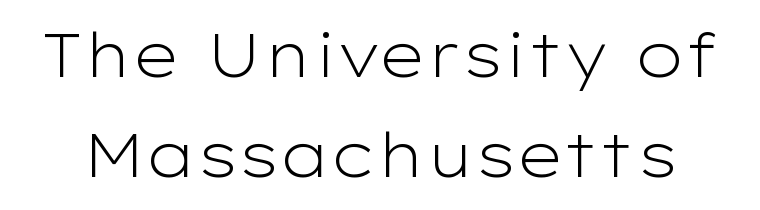
Unmarked baselines from the first word to the last. Heaviness? Minimal to ordinary, like unemphasized prose. Are there feet on the stems? There aren't — it's a sans. The rows are spaced the way most documents space them.
